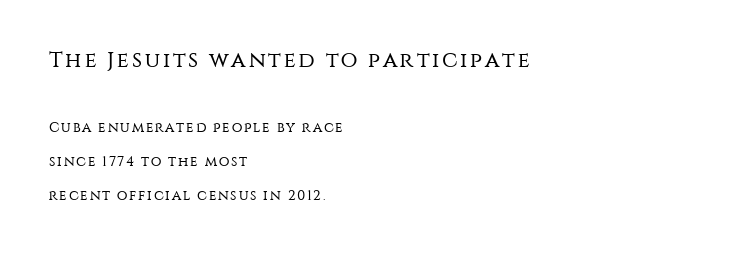
The foot of each line stays bare and open. It's the straight-up-and-down kind of type. Stroke mass is kept to a normal reading level or below. This block would shrink considerably if given ordinary leading; it's expanded now. The text block is weighted toward the left margin, trailing off unevenly rightward. This layout puts the oversized block above and the modest block below.
